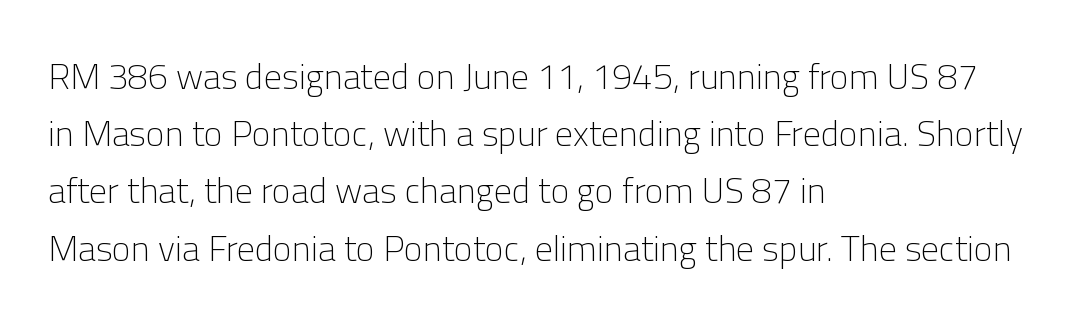
Line starts are locked; line ends wander. You could not count columns in this text — the font is proportionally spaced. The line texture is even and compact thanks to regular tracking. Examine the stroke ends and you'll find no serifs.
